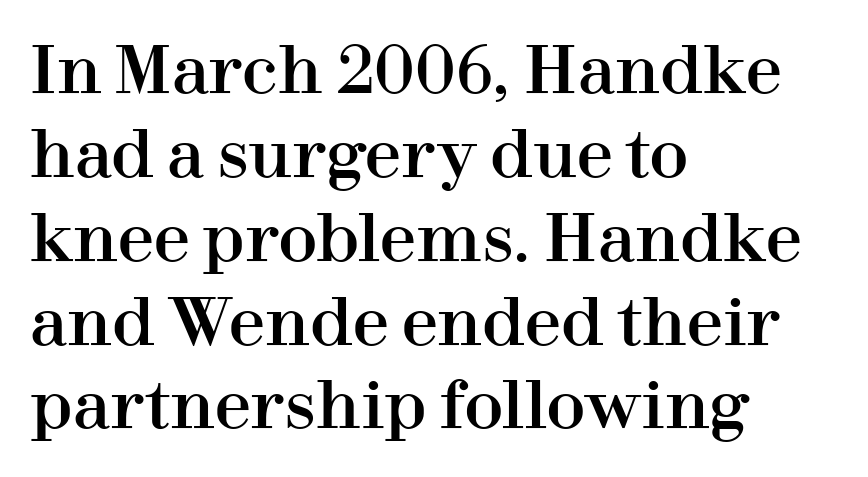
{"serif": "yes", "italic": "no", "width": "normal", "stroke_contrast": "high", "x_height": "medium", "monospaced": "no", "underline": "no", "align": "left", "line_spacing": "normal", "line_spacing_ratio": 1.29, "letter_spacing": "normal", "letter_spacing_em": 0.0, "glyph_px": 65}
